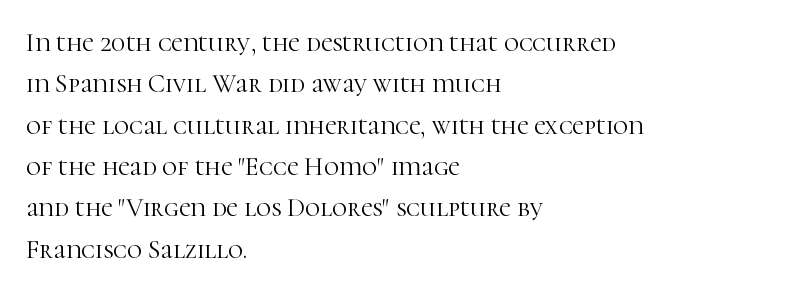
Each stroke keeps to a modest, everyday thickness or less. Whoever set this chose a conventional vertical rhythm. Caption: multi-line text, flush left, ragged right. Underlining? Definitely not there.
